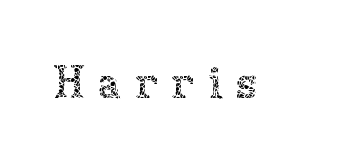
{"italic": "no", "bold": "no", "weight": "thin", "width": "normal", "stroke_contrast": "low", "x_height": "medium", "monospaced": "no", "underline": "no", "letter_spacing": "wide", "letter_spacing_em": 0.28, "glyph_px": 47}
